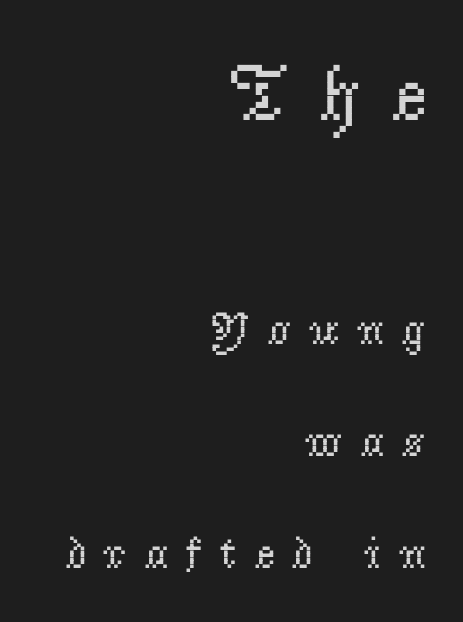
The image shows 80 px regular-weight serif type, upright; set right-aligned, loose line spacing (2.43x), unusually wide letter spacing (+0.36 em), not underlined; the first (top) block is 1.74x larger; low stroke contrast and a small x-height.
